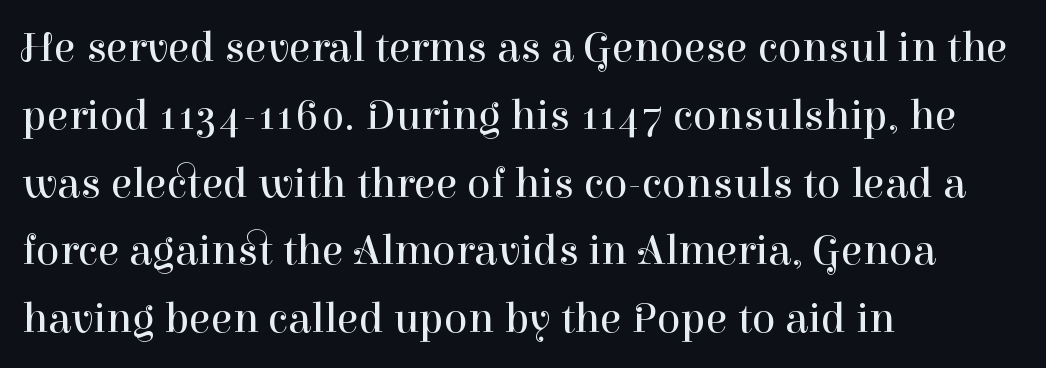
The image shows 44 px regular-weight serif type, upright; set left-aligned, normal line spacing (1.54x), normal letter spacing, not underlined; high stroke contrast and a medium x-height.
